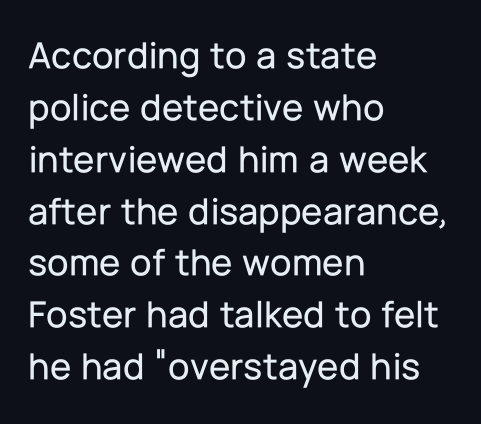
This sample uses plain, unmodified letter spacing. Each new line begins a customary step beneath the previous one. Looks like regular typesetting: each glyph gets only the width it needs. Clear beneath every line of the passage.
